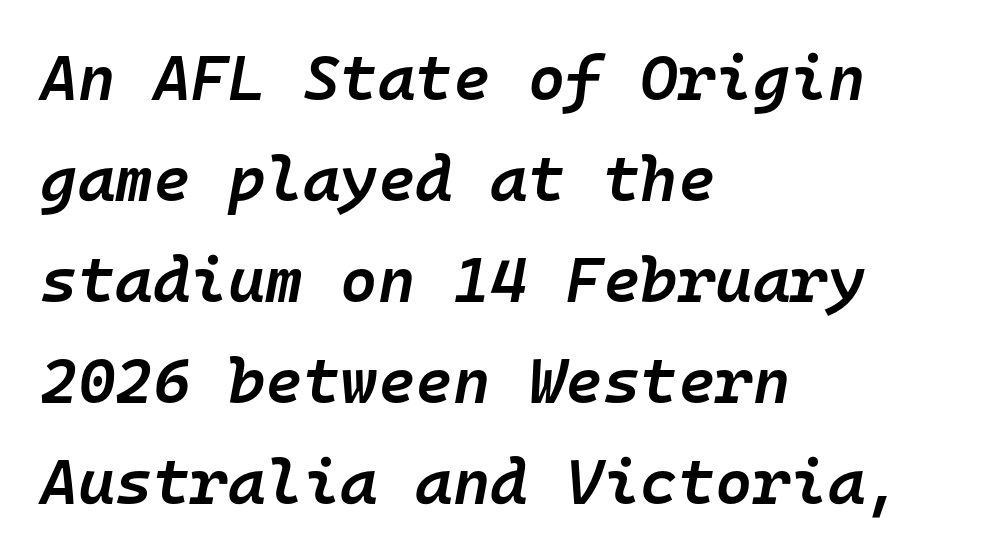
How are the letters spaced? Ordinarily, with no added tracking. As a designer I'd log this as weight 600, semibold. Rows of type keep a routine distance in the vertical direction. The zone under the glyphs is completely vacant. Note the uniform advance width — an 'i' takes as much space as an 'm'.
